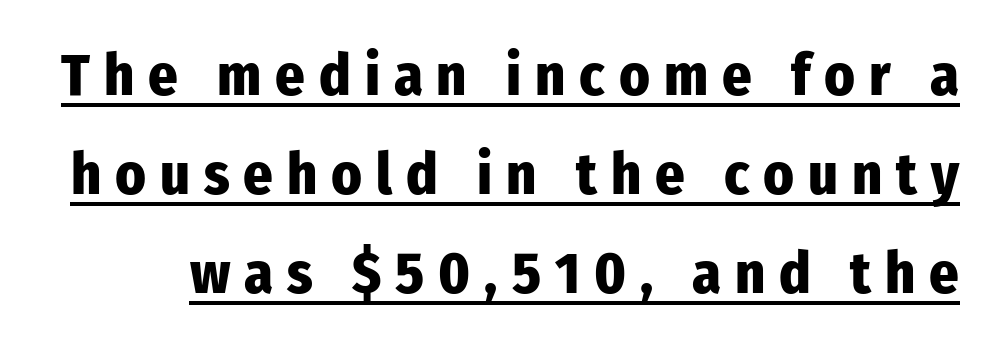
The image shows 58 px heavy, condensed sans-serif type, upright; set line spacing 1.71x, unusually wide letter spacing (+0.24 em), underlined; low stroke contrast and a medium x-height.
